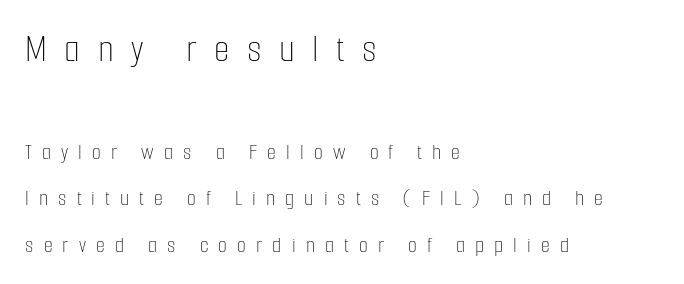
The image shows 40 px thin, condensed type, upright; set left-aligned, loose line spacing (2.02x), unusually wide letter spacing (+0.44 em), not underlined; the first (top) block is 1.74x larger; low stroke contrast and a medium x-height.
